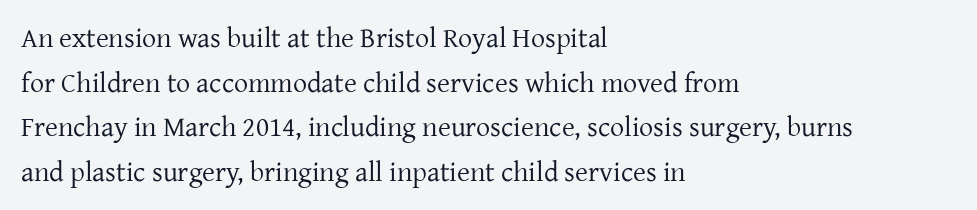
Q: Is the text bold? A: No.
Q: Is the text italic (slanted)? A: No, it is upright.
Q: Is the typeface a serif or a sans-serif typeface? A: Serif.
Q: Is the text underlined? A: No.
Q: How is the paragraph aligned? A: Left-aligned.
Q: Is the spacing between letters normal or unusually wide? A: Normal.
Q: Is the spacing between lines tight, normal or loose? A: Normal.
Q: Width (condensed, normal, or wide)? A: Normal.
Q: Stroke contrast? A: Low.
Q: x-height? A: Medium.
Q: Monospaced? A: No.
